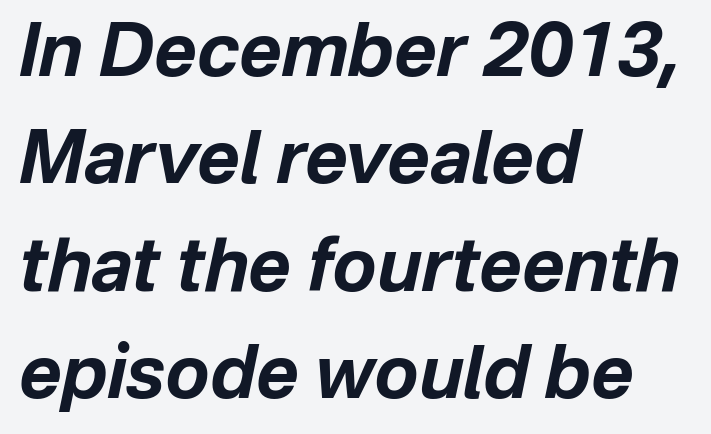
The image shows 73 px bold type, italic (leaning right); set left-aligned, normal line spacing (1.47x), normal letter spacing, not underlined; low stroke contrast and a medium x-height.
